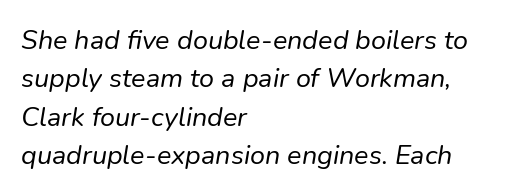
The image shows 27 px text type, italic (leaning right); set left-aligned, normal line spacing (1.42x), normal letter spacing, not underlined.
